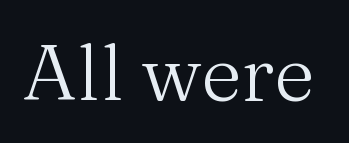
The image shows 78 px regular-weight serif type, upright; set normal letter spacing, not underlined; medium stroke contrast and a medium x-height.
